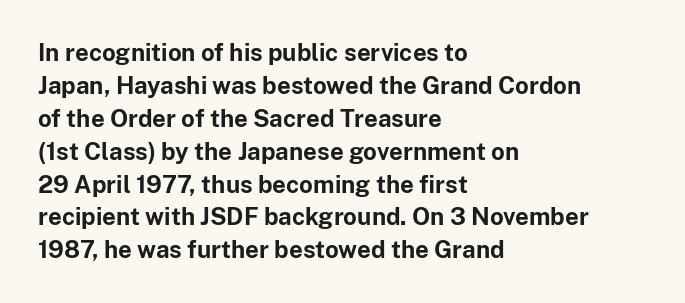
{"italic": "no", "bold": "yes", "underline": "no", "align": "left", "line_spacing": "normal", "line_spacing_ratio": 1.37, "letter_spacing": "normal", "letter_spacing_em": 0.0, "glyph_px": 24}
